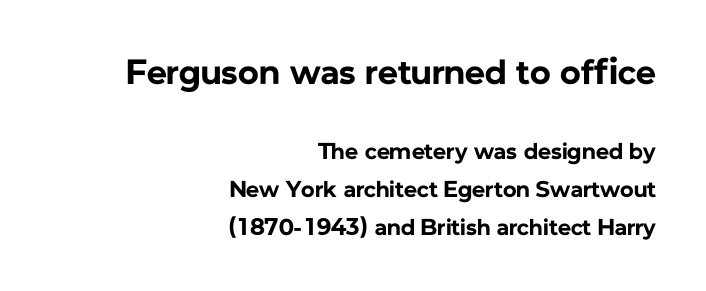
{"serif": "no", "italic": "no", "bold": "yes", "weight": "bold", "width": "normal", "stroke_contrast": "low", "x_height": "medium", "monospaced": "no", "underline": "no", "align": "right", "line_spacing": "normal", "line_spacing_ratio": 1.65, "letter_spacing": "normal", "letter_spacing_em": 0.0, "larger_block": "first", "size_ratio": 1.52, "glyph_px": 35}
